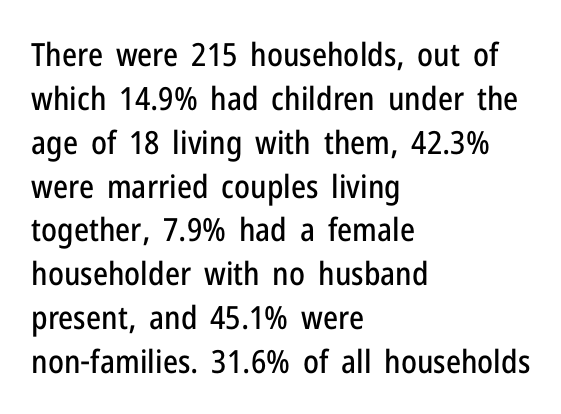
The image shows 32 px condensed sans-serif type, upright; set left-aligned, normal line spacing (1.37x), normal letter spacing, not underlined; low stroke contrast and a medium x-height.
